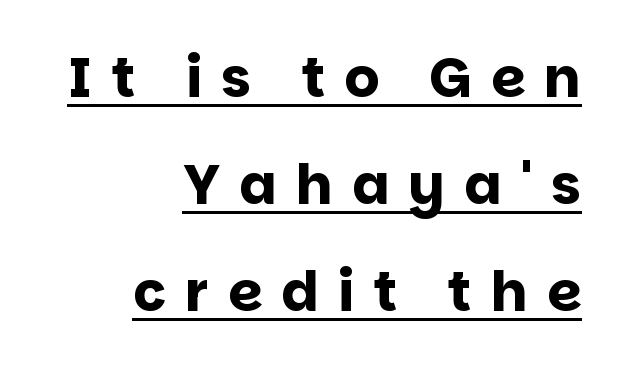
{"serif": "no", "italic": "no", "bold": "yes", "weight": "bold", "width": "normal", "stroke_contrast": "low", "x_height": "large", "monospaced": "no", "underline": "yes", "align": "right", "line_spacing": "loose", "line_spacing_ratio": 1.95, "letter_spacing": "wide", "letter_spacing_em": 0.35, "glyph_px": 55}
